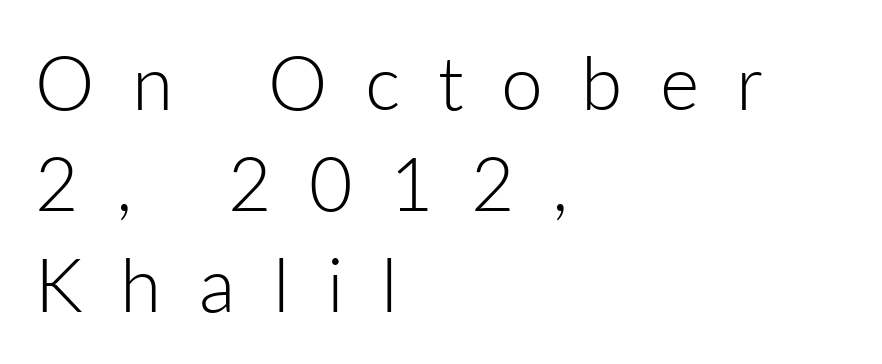
The image shows 75 px light sans-serif type, upright; set left-aligned, normal line spacing (1.35x), unusually wide letter spacing (+0.5 em), not underlined; low stroke contrast and a medium x-height.
